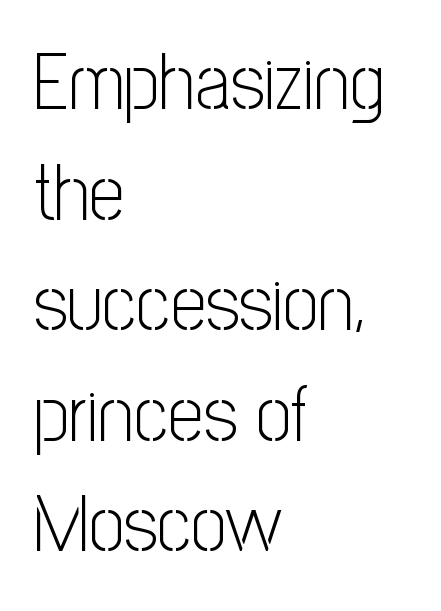
{"serif": "no", "italic": "no", "bold": "no", "weight": "light", "width": "condensed", "stroke_contrast": "low", "x_height": "medium", "monospaced": "no", "underline": "no", "align": "left", "line_spacing": "normal", "line_spacing_ratio": 1.4, "letter_spacing": "normal", "letter_spacing_em": 0.0, "glyph_px": 79}
